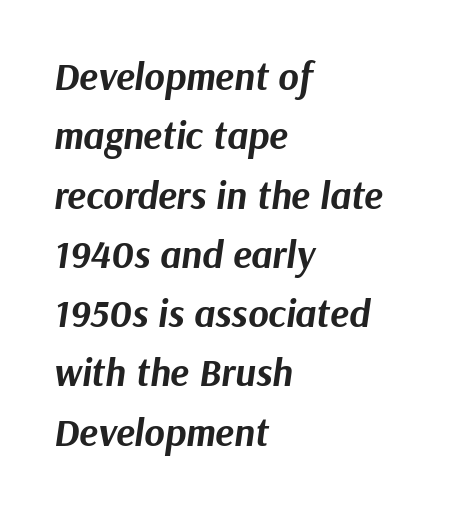
{"italic": "yes", "lean": "right", "slant_degrees": 9, "bold": "yes", "weight": "bold", "width": "normal", "stroke_contrast": "medium", "x_height": "medium", "monospaced": "no", "underline": "no", "align": "left", "line_spacing": "normal", "line_spacing_ratio": 1.52, "letter_spacing": "normal", "letter_spacing_em": 0.0, "glyph_px": 39}
